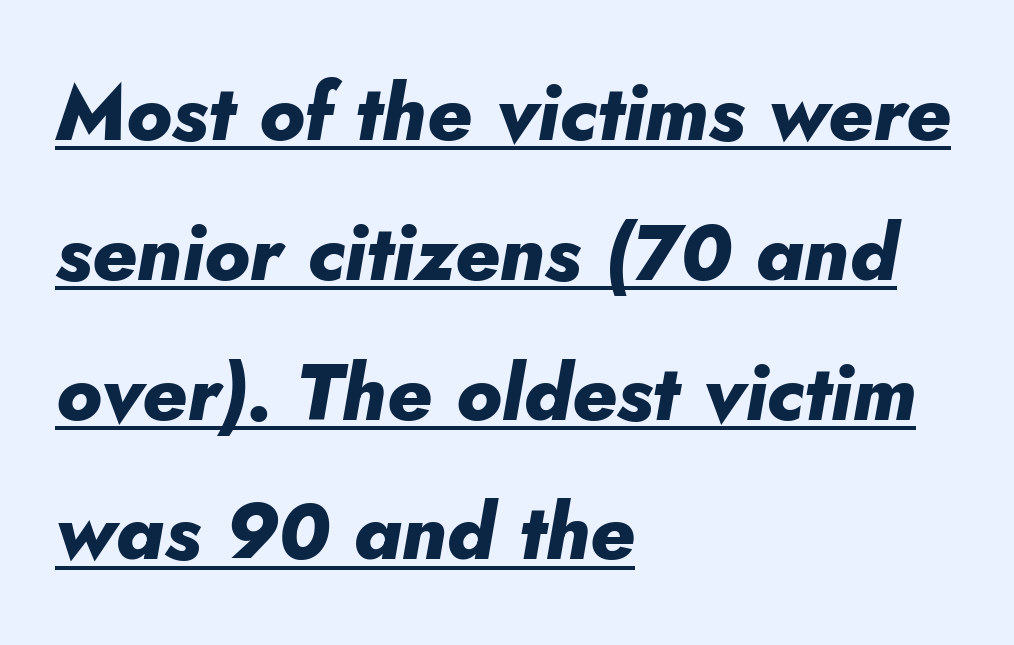
Reading down the block, your eye returns to a fixed left position each line. The type is set solid horizontally, with unmodified tracking. Decoration check: the copy is underlined. The letters are bold, with thick, heavy strokes.
